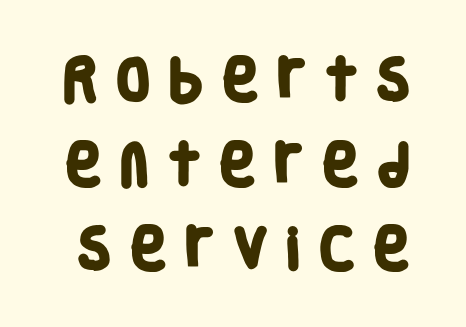
Q: Is the text bold? A: Yes.
Q: Is the typeface a serif or a sans-serif typeface? A: Sans-serif.
Q: Is the text underlined? A: No.
Q: Is the spacing between letters normal or unusually wide? A: Unusually wide.
Q: Width (condensed, normal, or wide)? A: Condensed.
Q: Stroke contrast? A: Low.
Q: x-height? A: Large.
Q: Monospaced? A: No.
